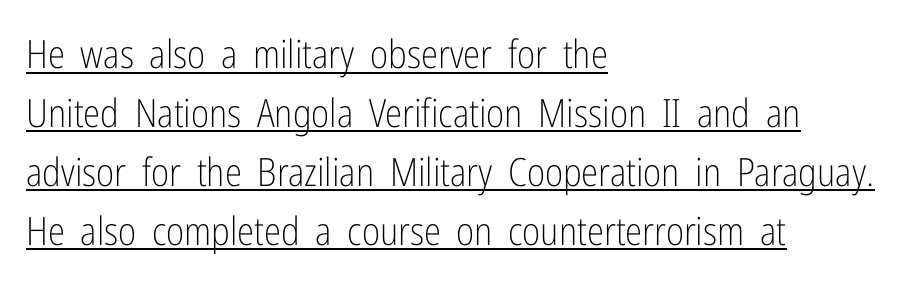
Line starts are locked; line ends wander. The letters look calm and open, with moderate or lighter stems. A rule runs beneath these lines of type. Vertical strokes here are truly vertical.
